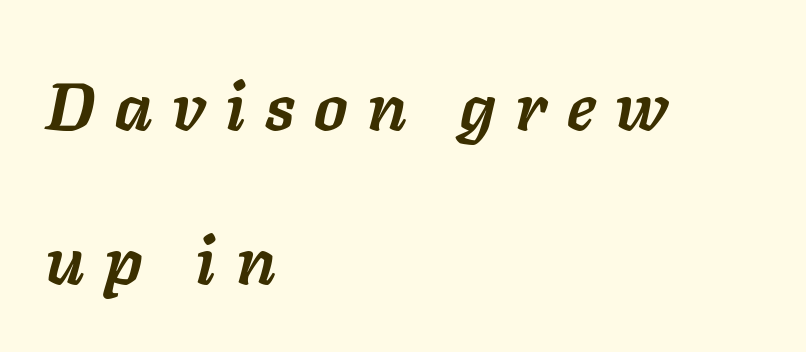
{"italic": "yes", "lean": "right", "slant_degrees": 11, "bold": "yes", "weight": "semibold", "width": "normal", "stroke_contrast": "low", "x_height": "medium", "monospaced": "no", "underline": "no", "align": "left", "line_spacing": "loose", "line_spacing_ratio": 2.27, "letter_spacing": "wide", "letter_spacing_em": 0.29, "glyph_px": 68}
